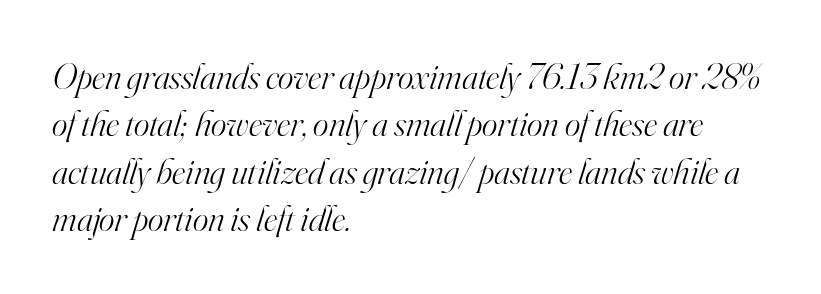
Q: Is the text bold? A: No.
Q: Is the text italic (slanted)? A: Yes, it leans right by about 16 degrees.
Q: Is the typeface a serif or a sans-serif typeface? A: Serif.
Q: Is the text underlined? A: No.
Q: How is the paragraph aligned? A: Left-aligned.
Q: Is the spacing between letters normal or unusually wide? A: Normal.
Q: Is the spacing between lines tight, normal or loose? A: Normal.
Q: Width (condensed, normal, or wide)? A: Normal.
Q: Stroke contrast? A: High.
Q: x-height? A: Small.
Q: Monospaced? A: No.
